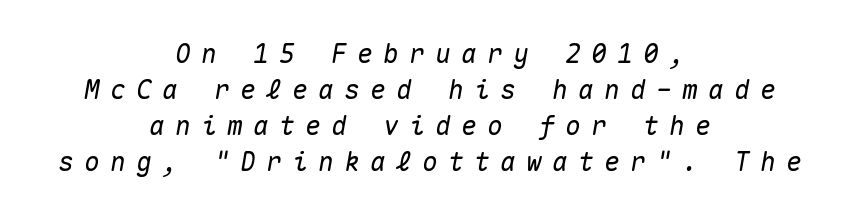
Tracking value appears strongly positive — letters spread wide. The passage shown stacks its lines at a standard gap. Short and long lines alike share a common midpoint. Check the space under the baseline: it is left empty. Slant detected: the letters are inclined.
